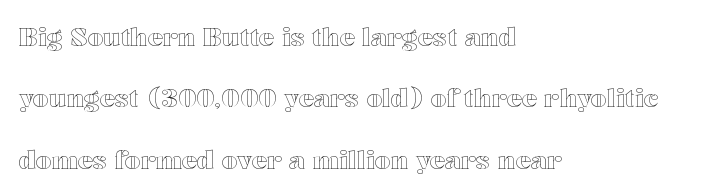
Characters follow at the spacing the type designer built in. The block of text is sparse from top to bottom, with ample space between rows. Quick note: not italic, upright. Caption: multi-line text, flush left, ragged right.
